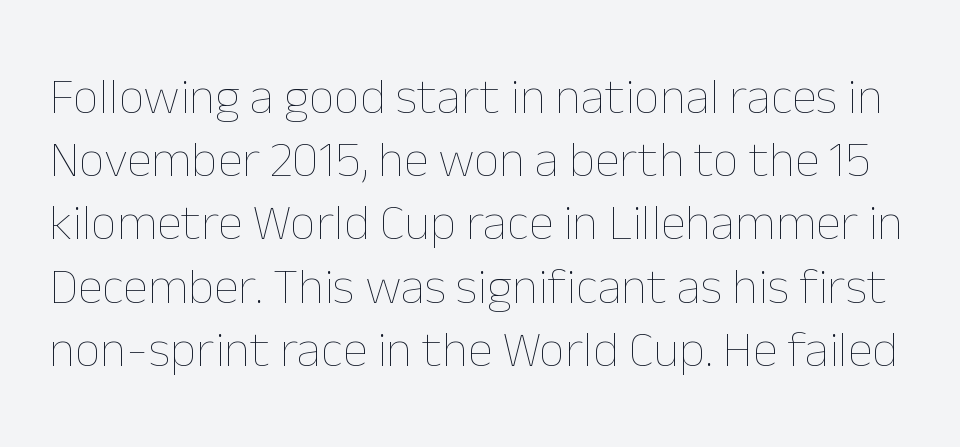
The type sits square on the baseline with zero lean. Honestly, there is no underline to notice here at all. The strokes carry an ordinary text weight at most. Spacing between characters is what you'd get straight out of the box. Looks like regular typesetting: each glyph gets only the width it needs.
